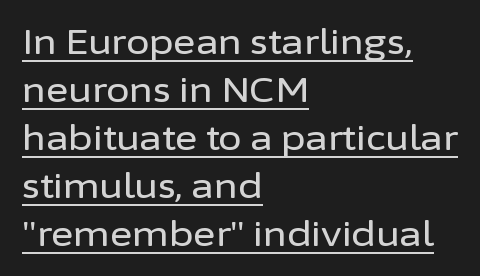
The image shows 34 px sans-serif type, upright; set left-aligned, normal line spacing (1.41x), normal letter spacing, underlined; low stroke contrast and a medium x-height.
